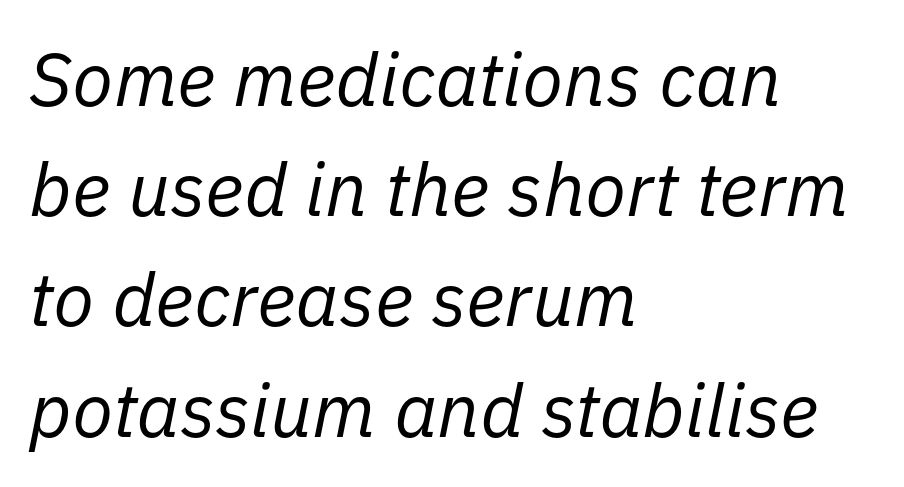
Q: Is the text bold? A: No.
Q: Is the text italic (slanted)? A: Yes, it leans right by about 11 degrees.
Q: Is the text underlined? A: No.
Q: How is the paragraph aligned? A: Left-aligned.
Q: Is the spacing between letters normal or unusually wide? A: Normal.
Q: Is the spacing between lines tight, normal or loose? A: Normal.
Q: Width (condensed, normal, or wide)? A: Normal.
Q: Stroke contrast? A: Low.
Q: x-height? A: Medium.
Q: Monospaced? A: No.
